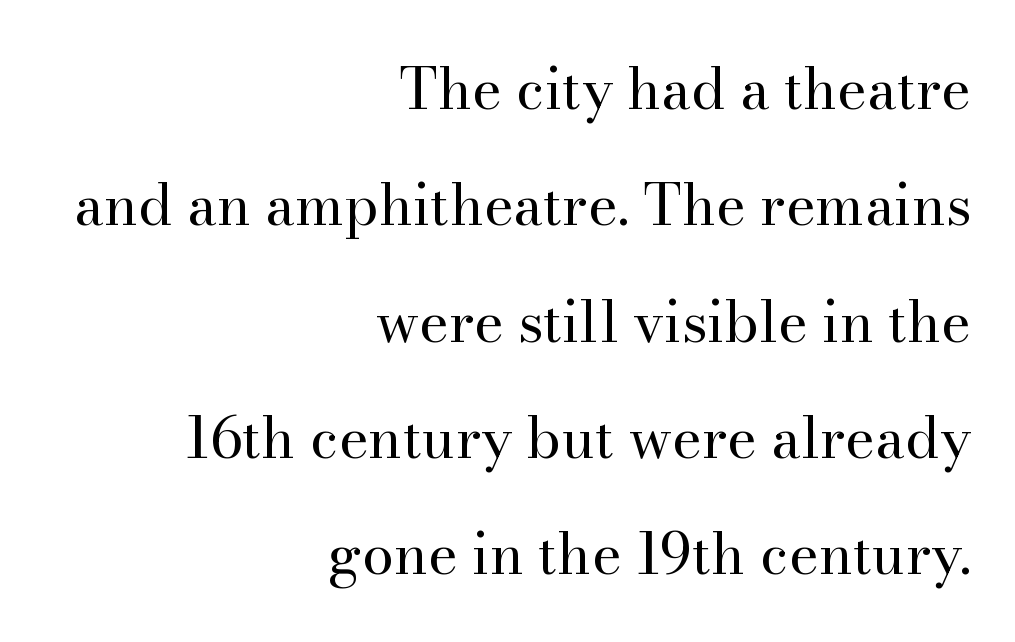
{"serif": "yes", "italic": "no", "bold": "no", "weight": "regular", "width": "normal", "stroke_contrast": "high", "x_height": "small", "monospaced": "no", "underline": "no", "align": "right", "line_spacing": "loose", "line_spacing_ratio": 2.04, "letter_spacing": "normal", "letter_spacing_em": 0.0, "glyph_px": 57}
